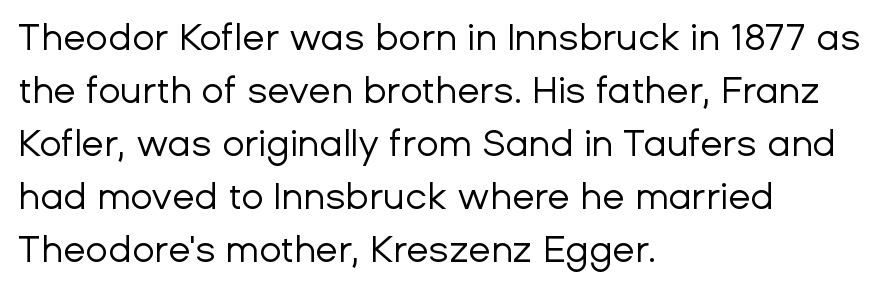
Q: Is the text bold? A: No.
Q: Is the text italic (slanted)? A: No, it is upright.
Q: Is the typeface a serif or a sans-serif typeface? A: Sans-serif.
Q: Is the text underlined? A: No.
Q: How is the paragraph aligned? A: Left-aligned.
Q: Is the spacing between letters normal or unusually wide? A: Normal.
Q: Is the spacing between lines tight, normal or loose? A: Normal.
Q: Width (condensed, normal, or wide)? A: Normal.
Q: Stroke contrast? A: Low.
Q: x-height? A: Medium.
Q: Monospaced? A: No.
